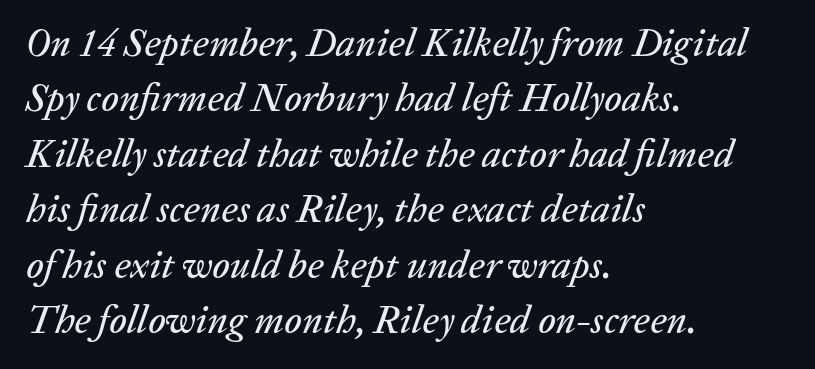
The image shows 39 px text type, italic (leaning right); set left-aligned, normal line spacing (1.42x), normal letter spacing, not underlined; low stroke contrast and a medium x-height.
